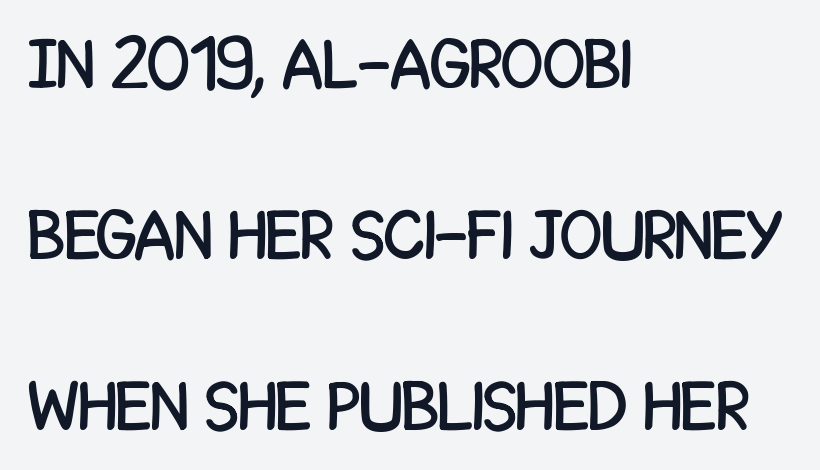
The image shows 69 px condensed sans-serif type, upright; set left-aligned, loose line spacing (2.48x), normal letter spacing, not underlined; low stroke contrast and a large x-height.
